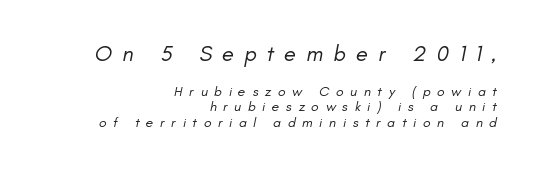
Q: Is the text bold? A: No.
Q: Is the text italic (slanted)? A: Yes, it leans right by about 11 degrees.
Q: Is the text underlined? A: No.
Q: How is the paragraph aligned? A: Right-aligned.
Q: Is the spacing between letters normal or unusually wide? A: Unusually wide.
Q: Is the spacing between lines tight, normal or loose? A: Tight.
Q: Which block of text is set in a larger size, the first (top) or the second (bottom)? A: The first (top) one.
